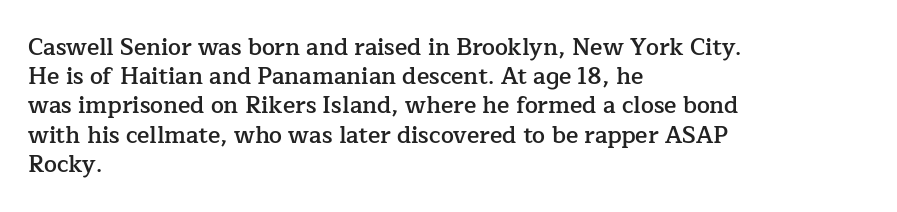
The image shows 23 px text type, upright; set left-aligned, normal line spacing (1.27x), normal letter spacing, not underlined.
